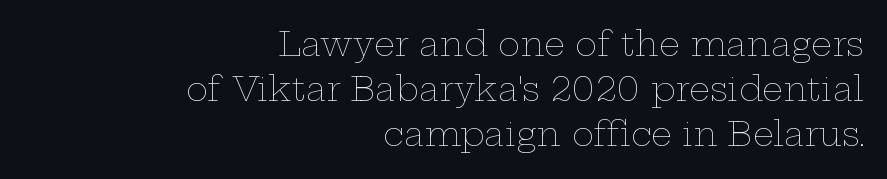
Do the characters align in a grid? No, the font is proportional. The letters look calm and open, with moderate or lighter stems. The rag falls on the left side of this text block. Notice how the stems are strictly vertical — no italics here. Vertical spacing — default.
